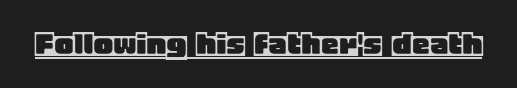
Q: Is the text italic (slanted)? A: No, it is upright.
Q: Is the text underlined? A: Yes.
Q: Is the spacing between letters normal or unusually wide? A: Normal.
Q: Width (condensed, normal, or wide)? A: Normal.
Q: x-height? A: Large.
Q: Monospaced? A: No.
